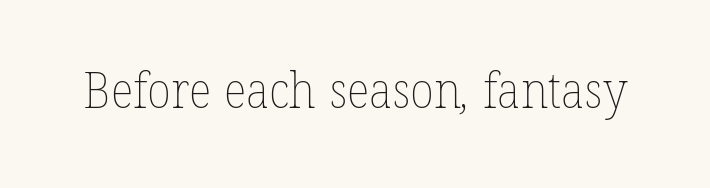
{"bold": "no", "weight": "thin", "width": "normal", "stroke_contrast": "low", "x_height": "medium", "monospaced": "no", "underline": "no", "letter_spacing": "normal", "letter_spacing_em": 0.0, "glyph_px": 49}
